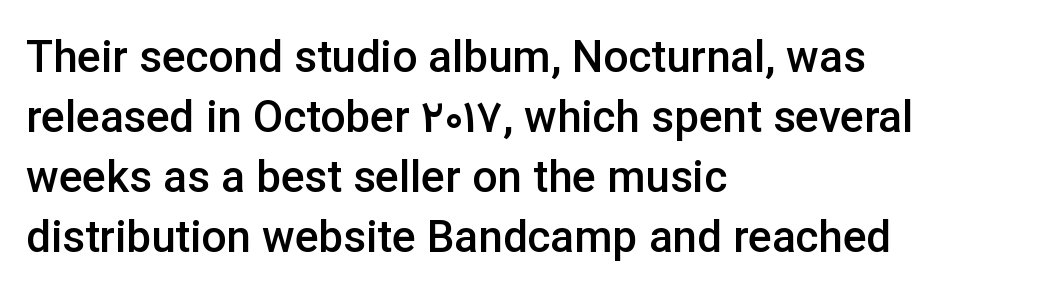
The image shows 44 px semibold sans-serif type, upright; set left-aligned, normal line spacing (1.36x), normal letter spacing, not underlined; low stroke contrast and a medium x-height.
